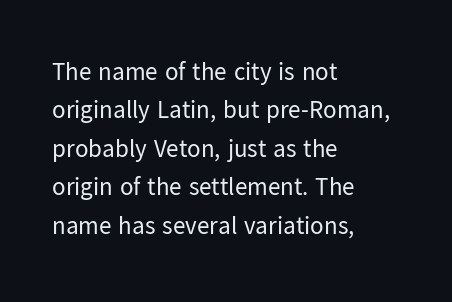
The image shows 25 px text type, upright; set left-aligned, normal line spacing (1.54x), normal letter spacing, not underlined.
